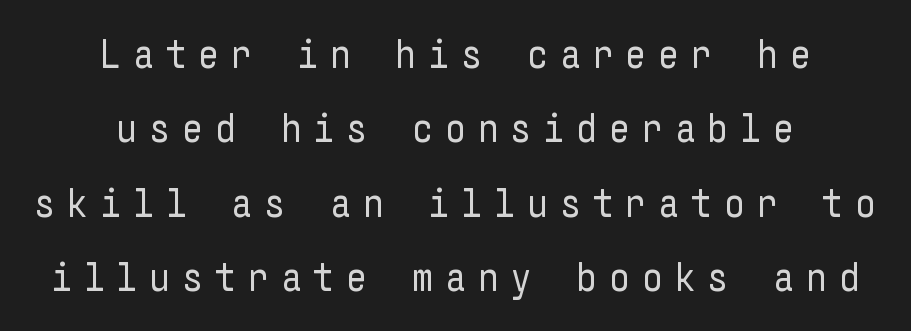
Q: Is the text bold? A: No.
Q: Is the text italic (slanted)? A: No, it is upright.
Q: Is the typeface a serif or a sans-serif typeface? A: Sans-serif.
Q: Is the text underlined? A: No.
Q: How is the paragraph aligned? A: Centered.
Q: Is the spacing between letters normal or unusually wide? A: Unusually wide.
Q: Width (condensed, normal, or wide)? A: Condensed.
Q: Stroke contrast? A: Low.
Q: x-height? A: Medium.
